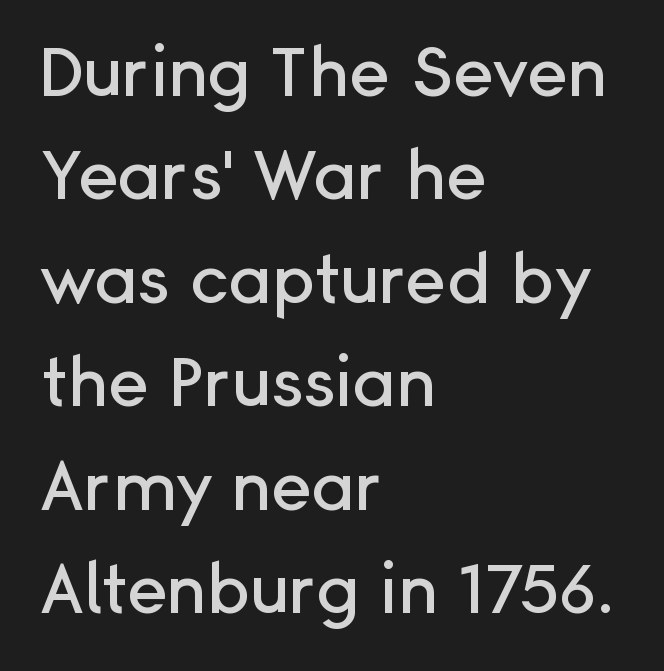
{"serif": "no", "italic": "no", "width": "normal", "stroke_contrast": "low", "x_height": "medium", "monospaced": "no", "underline": "no", "align": "left", "line_spacing": "normal", "line_spacing_ratio": 1.5, "letter_spacing": "normal", "letter_spacing_em": 0.0, "glyph_px": 69}
